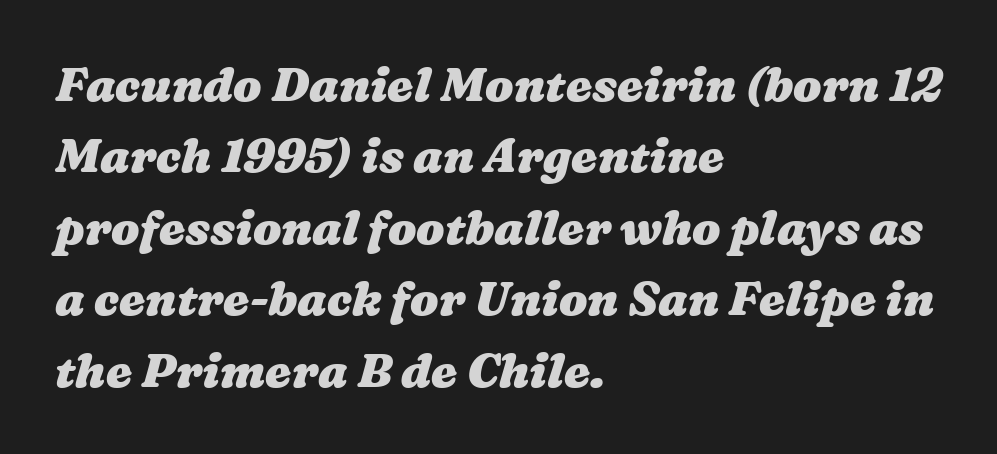
The image shows 47 px heavy, wide type; set left-aligned, normal line spacing (1.52x), normal letter spacing, not underlined; medium stroke contrast and a medium x-height.
